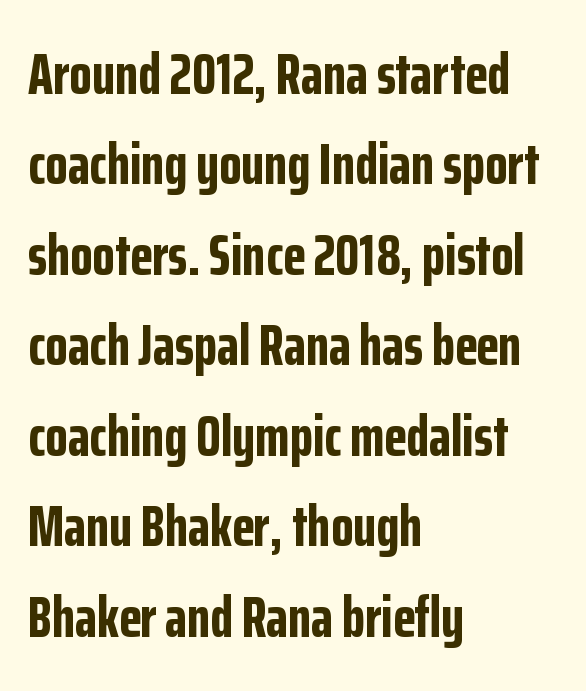
If you measured baseline to baseline, you'd find a middling distance. Notice how the stems are strictly vertical — no italics here. Each row of text sits above clean, open space. The paragraph shown leans on its left margin.
